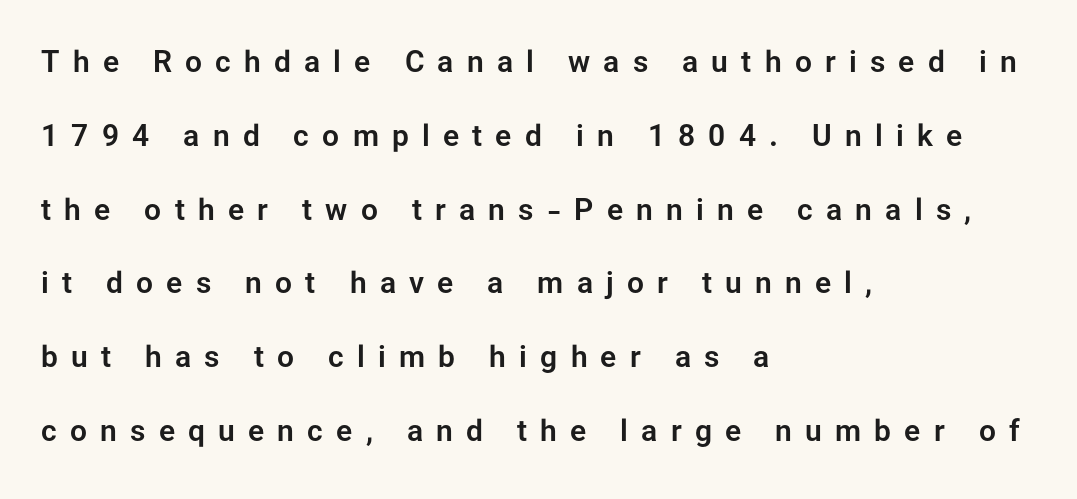
The image shows 30 px sans-serif type, upright; set left-aligned, loose line spacing (2.46x), unusually wide letter spacing (+0.44 em), not underlined; low stroke contrast and a medium x-height.
